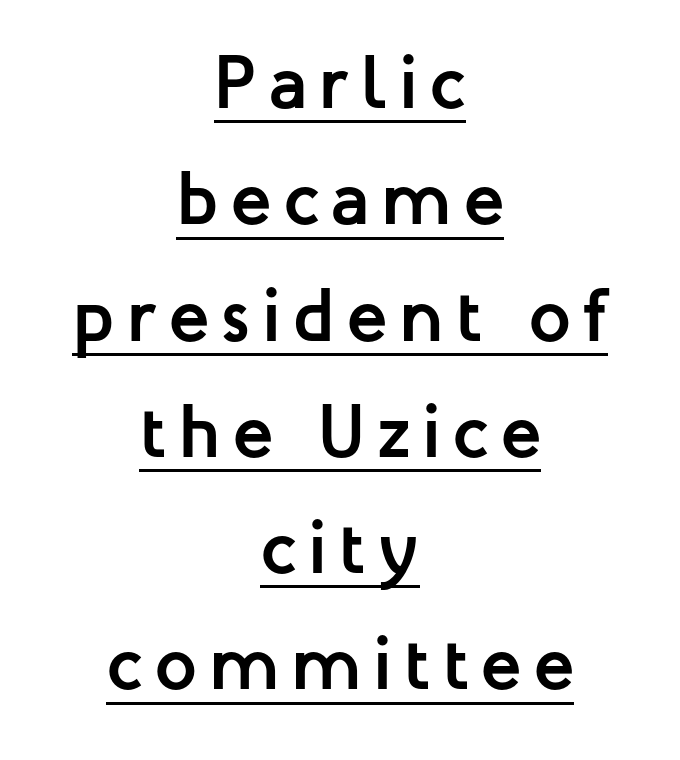
The passage shown is typed in a proportional face where columns would drift. Where is the straight margin? There isn't one; the lines are centered. Serif or sans? Sans — the stroke terminals are bare. Compared with typical paragraphs, the rows here are spaced about the same. When letters stand straight like this, we call the style roman or upright. Is the type bold? Yes — the strokes are clearly thick and heavy.
